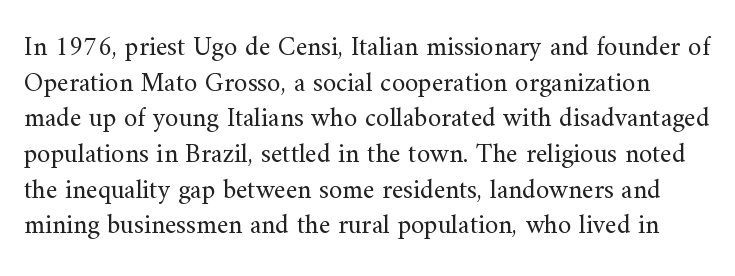
{"italic": "no", "bold": "no", "underline": "no", "line_spacing": "normal", "line_spacing_ratio": 1.32, "letter_spacing": "normal", "letter_spacing_em": 0.0, "glyph_px": 27}
